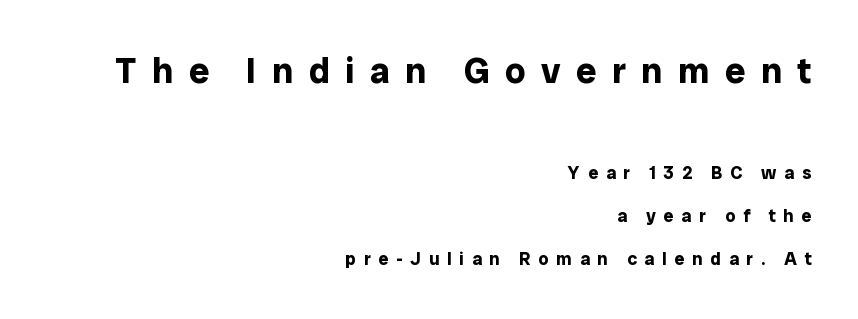
Q: Is the text bold? A: Yes.
Q: Is the text italic (slanted)? A: No, it is upright.
Q: Is the typeface a serif or a sans-serif typeface? A: Sans-serif.
Q: Is the text underlined? A: No.
Q: How is the paragraph aligned? A: Right-aligned.
Q: Is the spacing between letters normal or unusually wide? A: Unusually wide.
Q: Is the spacing between lines tight, normal or loose? A: Loose.
Q: Which block of text is set in a larger size, the first (top) or the second (bottom)? A: The first (top) one.
Q: Width (condensed, normal, or wide)? A: Normal.
Q: Stroke contrast? A: Low.
Q: x-height? A: Medium.
Q: Monospaced? A: No.
